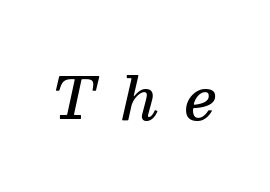
The image shows 58 px semibold serif type, italic (leaning right); set unusually wide letter spacing (+0.44 em), not underlined; medium stroke contrast and a medium x-height.
